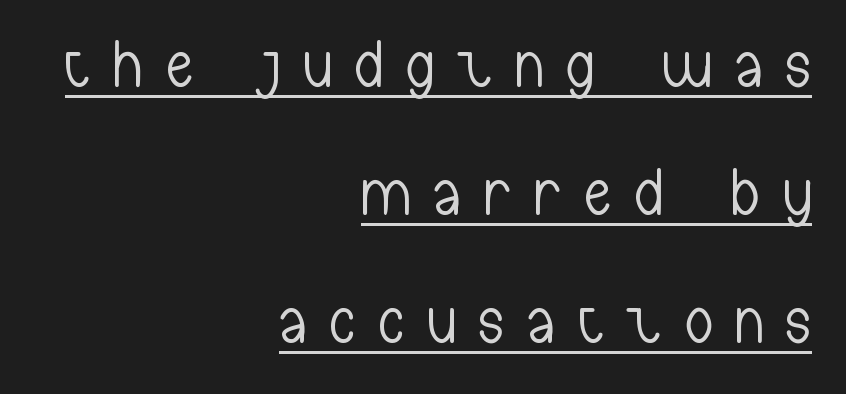
Q: Is the text bold? A: No.
Q: Is the text italic (slanted)? A: No, it is upright.
Q: Is the typeface a serif or a sans-serif typeface? A: Sans-serif.
Q: Is the text underlined? A: Yes.
Q: How is the paragraph aligned? A: Right-aligned.
Q: Is the spacing between letters normal or unusually wide? A: Unusually wide.
Q: Is the spacing between lines tight, normal or loose? A: Loose.
Q: Width (condensed, normal, or wide)? A: Condensed.
Q: Stroke contrast? A: Low.
Q: x-height? A: Medium.
Q: Monospaced? A: No.
